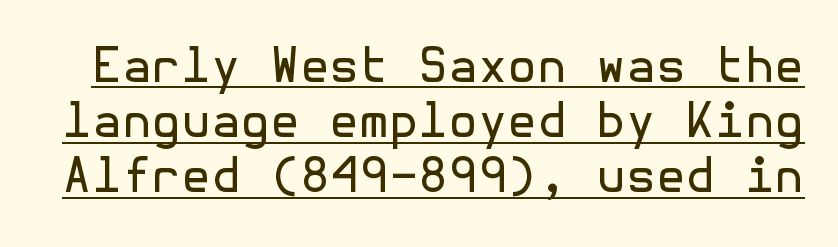
The image shows 48 px regular-weight sans-serif type, upright; set tight line spacing (1.15x), normal letter spacing, underlined; a medium x-height.
